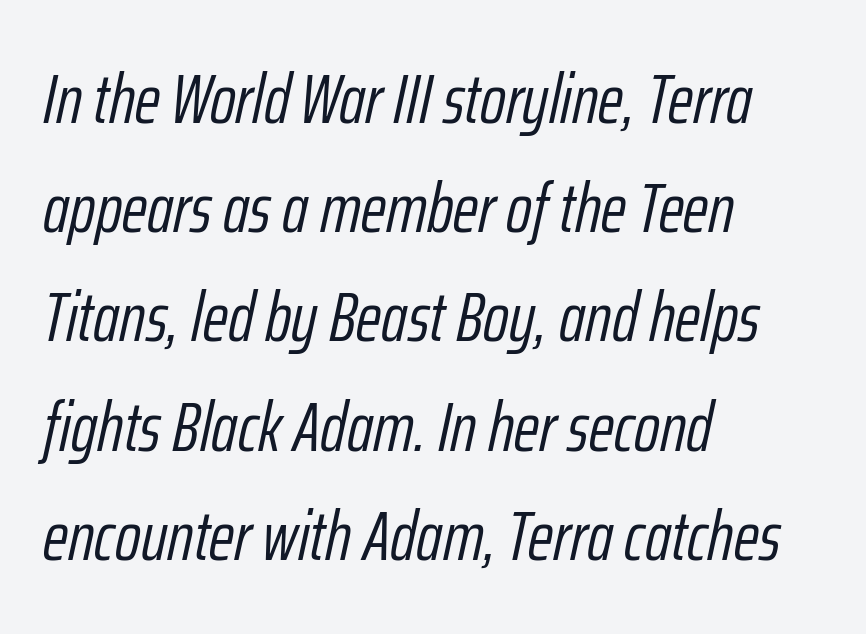
The image shows 70 px light, condensed type, italic (leaning right); set left-aligned, normal line spacing (1.56x), normal letter spacing, not underlined; low stroke contrast and a medium x-height.
